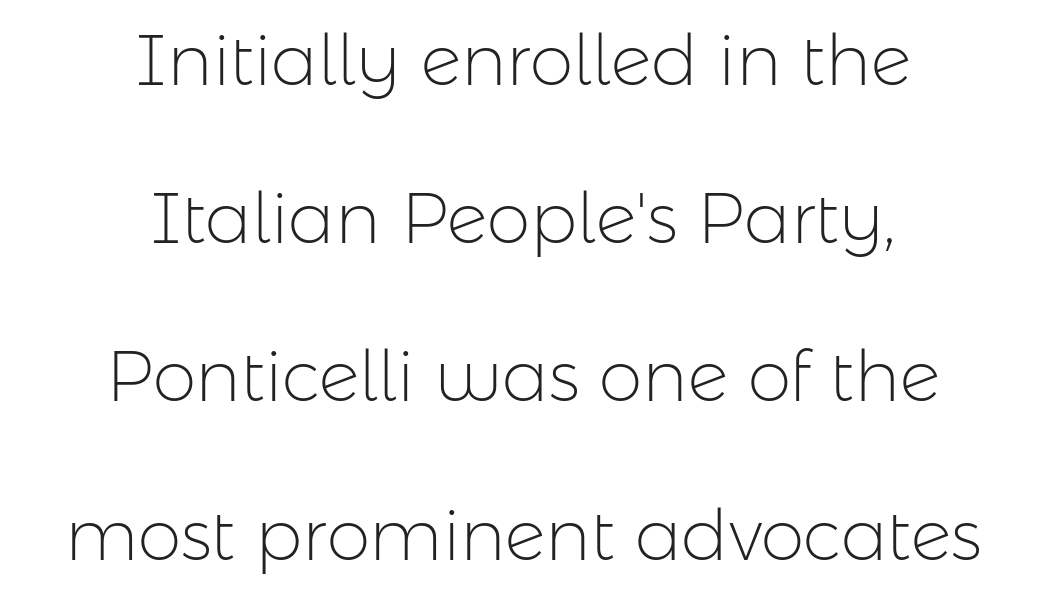
Q: Is the text bold? A: No.
Q: Is the text italic (slanted)? A: No, it is upright.
Q: Is the typeface a serif or a sans-serif typeface? A: Sans-serif.
Q: Is the text underlined? A: No.
Q: How is the paragraph aligned? A: Centered.
Q: Is the spacing between letters normal or unusually wide? A: Normal.
Q: Is the spacing between lines tight, normal or loose? A: Loose.
Q: Width (condensed, normal, or wide)? A: Normal.
Q: Stroke contrast? A: Low.
Q: x-height? A: Medium.
Q: Monospaced? A: No.
